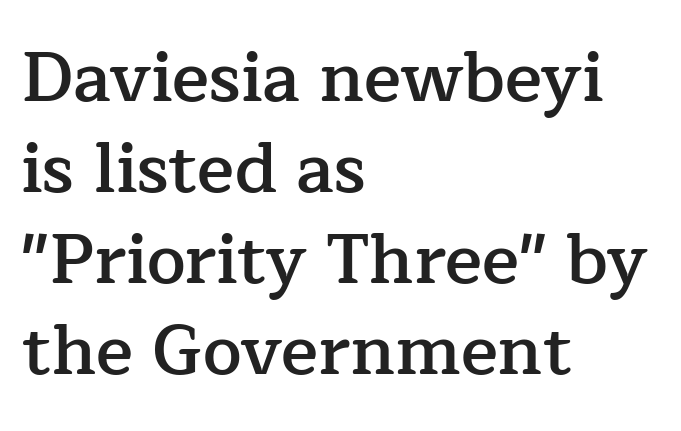
Q: Is the text bold? A: Semi-bold.
Q: Is the text italic (slanted)? A: No, it is upright.
Q: Is the typeface a serif or a sans-serif typeface? A: Serif.
Q: Is the text underlined? A: No.
Q: How is the paragraph aligned? A: Left-aligned.
Q: Is the spacing between letters normal or unusually wide? A: Normal.
Q: Is the spacing between lines tight, normal or loose? A: Normal.
Q: Width (condensed, normal, or wide)? A: Normal.
Q: Stroke contrast? A: Low.
Q: x-height? A: Medium.
Q: Monospaced? A: No.
